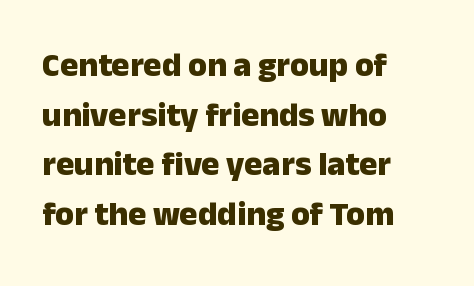
Q: Is the text bold? A: Yes.
Q: Is the text italic (slanted)? A: No, it is upright.
Q: Is the typeface a serif or a sans-serif typeface? A: Sans-serif.
Q: Is the text underlined? A: No.
Q: How is the paragraph aligned? A: Left-aligned.
Q: Is the spacing between letters normal or unusually wide? A: Normal.
Q: Is the spacing between lines tight, normal or loose? A: Normal.
Q: Width (condensed, normal, or wide)? A: Normal.
Q: Stroke contrast? A: Low.
Q: x-height? A: Medium.
Q: Monospaced? A: No.
